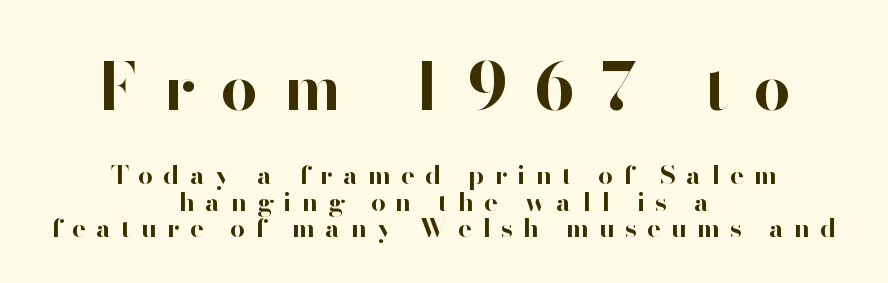
Emphasis by weight is at full strength: bold. The paragraph has two soft edges and a firm central axis. The block of text is dense from top to bottom, with scant space between rows. Type size steps down from the first block to the second. Look at the tracking — it's clearly loosened, letters drifting apart.
